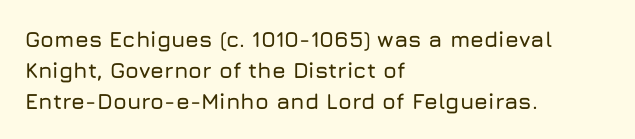
Q: Is the text italic (slanted)? A: No, it is upright.
Q: Is the text underlined? A: No.
Q: How is the paragraph aligned? A: Left-aligned.
Q: Is the spacing between letters normal or unusually wide? A: Normal.
Q: Is the spacing between lines tight, normal or loose? A: Normal.
